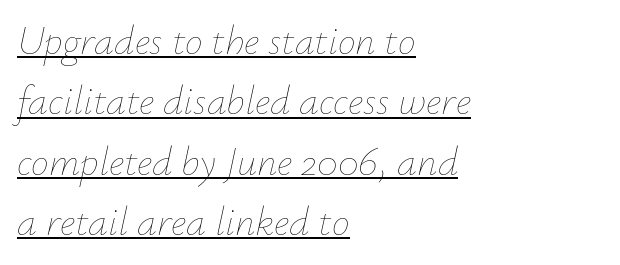
Q: Is the text bold? A: No.
Q: Is the text italic (slanted)? A: Yes, it leans right by about 12 degrees.
Q: Is the text underlined? A: Yes.
Q: How is the paragraph aligned? A: Left-aligned.
Q: Is the spacing between letters normal or unusually wide? A: Normal.
Q: Is the spacing between lines tight, normal or loose? A: Normal.
Q: Width (condensed, normal, or wide)? A: Normal.
Q: Stroke contrast? A: Low.
Q: x-height? A: Small.
Q: Monospaced? A: No.
